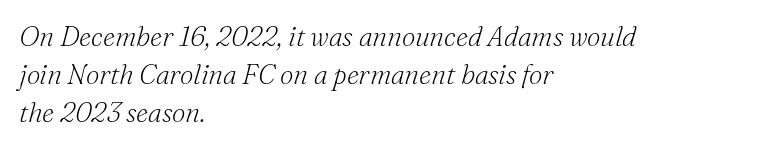
Q: Is the text bold? A: No.
Q: Is the text italic (slanted)? A: Yes, it leans right by about 16 degrees.
Q: Is the text underlined? A: No.
Q: How is the paragraph aligned? A: Left-aligned.
Q: Is the spacing between letters normal or unusually wide? A: Normal.
Q: Is the spacing between lines tight, normal or loose? A: Normal.
